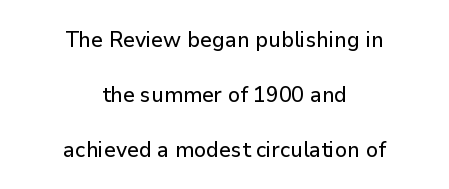
Q: Is the text italic (slanted)? A: No, it is upright.
Q: Is the text underlined? A: No.
Q: How is the paragraph aligned? A: Centered.
Q: Is the spacing between letters normal or unusually wide? A: Normal.
Q: Is the spacing between lines tight, normal or loose? A: Loose.
